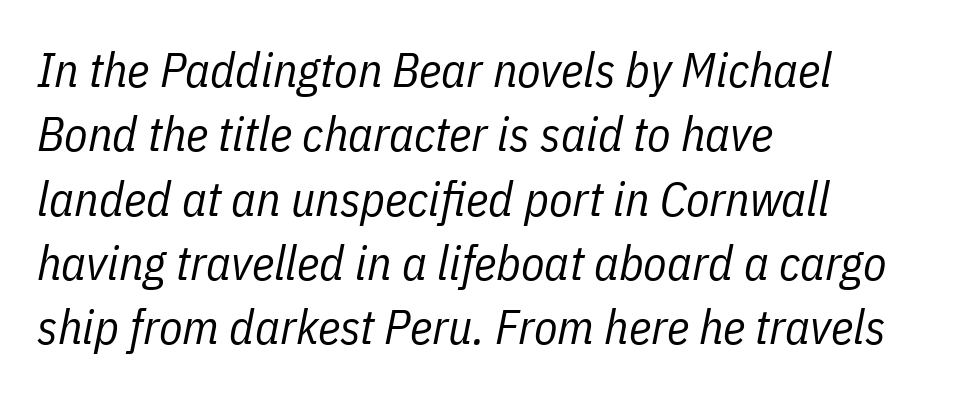
The image shows 48 px regular-weight, condensed type, italic (leaning right); set left-aligned, normal line spacing (1.34x), normal letter spacing, not underlined; low stroke contrast and a medium x-height.
